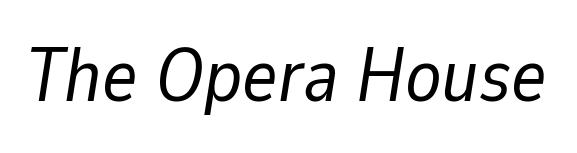
Q: Is the text bold? A: No.
Q: Is the text italic (slanted)? A: Yes, it leans right by about 9 degrees.
Q: Is the text underlined? A: No.
Q: Is the spacing between letters normal or unusually wide? A: Normal.
Q: Width (condensed, normal, or wide)? A: Normal.
Q: Stroke contrast? A: Low.
Q: x-height? A: Medium.
Q: Monospaced? A: No.
